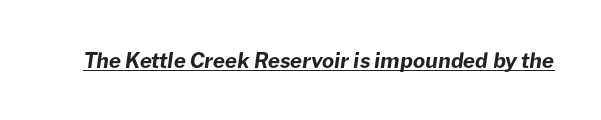
{"italic": "yes", "lean": "right", "slant_degrees": 8, "bold": "yes", "underline": "yes", "letter_spacing": "normal", "letter_spacing_em": 0.0, "glyph_px": 21}
